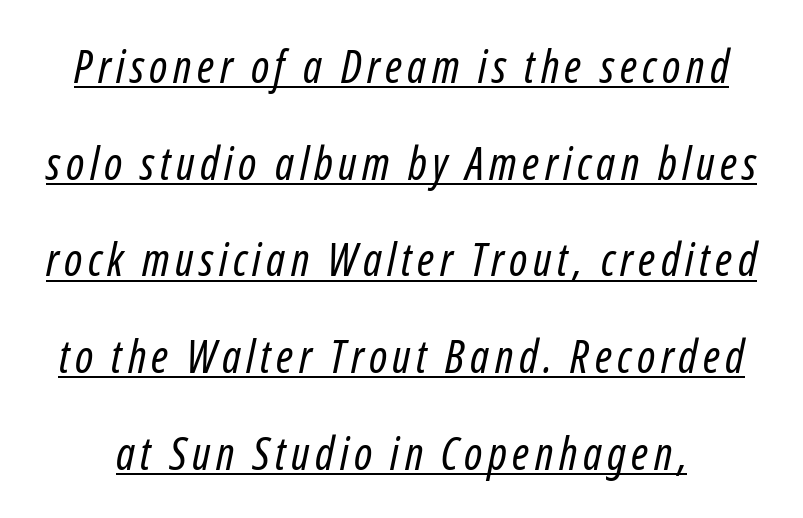
The image shows 45 px regular-weight, condensed type, italic (leaning right); set loose line spacing (2.15x), underlined; low stroke contrast and a medium x-height.
